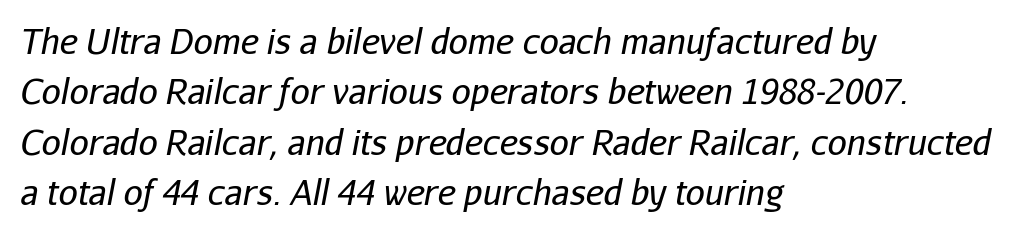
Q: Is the text bold? A: No.
Q: Is the text italic (slanted)? A: Yes, it leans right by about 11 degrees.
Q: Is the text underlined? A: No.
Q: How is the paragraph aligned? A: Left-aligned.
Q: Is the spacing between letters normal or unusually wide? A: Normal.
Q: Is the spacing between lines tight, normal or loose? A: Normal.
Q: Width (condensed, normal, or wide)? A: Normal.
Q: Stroke contrast? A: Low.
Q: x-height? A: Medium.
Q: Monospaced? A: No.
